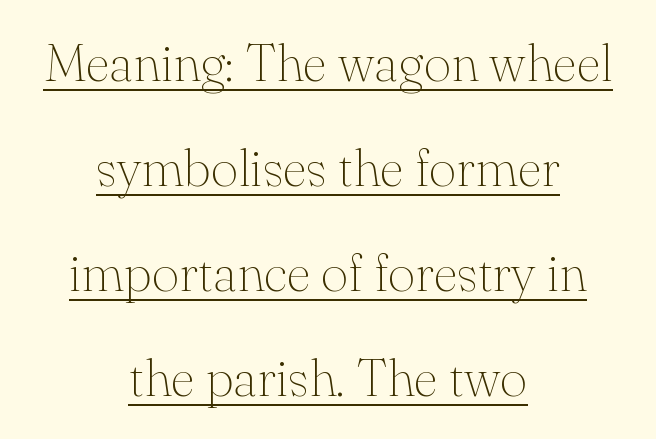
{"serif": "yes", "italic": "no", "bold": "no", "weight": "thin", "width": "normal", "stroke_contrast": "medium", "x_height": "small", "monospaced": "no", "underline": "yes", "align": "center", "line_spacing": "loose", "line_spacing_ratio": 1.98, "letter_spacing": "normal", "letter_spacing_em": 0.0, "glyph_px": 53}
